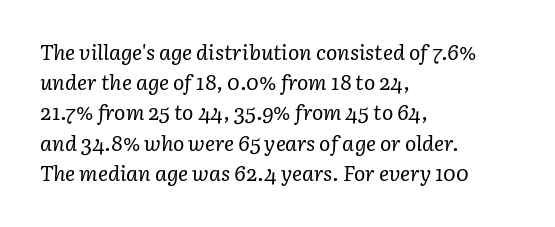
{"italic": "yes", "lean": "right", "slant_degrees": 3, "bold": "no", "underline": "no", "align": "left", "line_spacing": "normal", "line_spacing_ratio": 1.44, "letter_spacing": "normal", "letter_spacing_em": 0.0, "glyph_px": 21}
